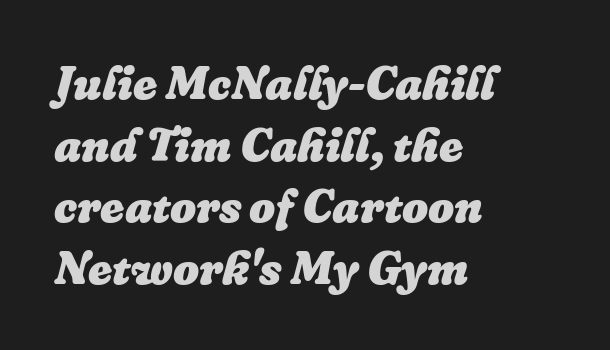
The image shows 46 px heavy type, italic (leaning right); set left-aligned, normal line spacing (1.34x), normal letter spacing, not underlined; low stroke contrast and a medium x-height.
